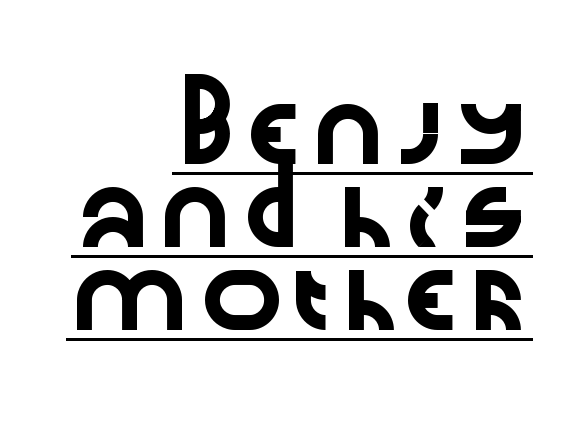
Q: Is the text italic (slanted)? A: No, it is upright.
Q: Is the typeface a serif or a sans-serif typeface? A: Sans-serif.
Q: Is the text underlined? A: Yes.
Q: How is the paragraph aligned? A: Right-aligned.
Q: Is the spacing between letters normal or unusually wide? A: Normal.
Q: Width (condensed, normal, or wide)? A: Wide.
Q: Stroke contrast? A: Low.
Q: x-height? A: Medium.
Q: Monospaced? A: No.
